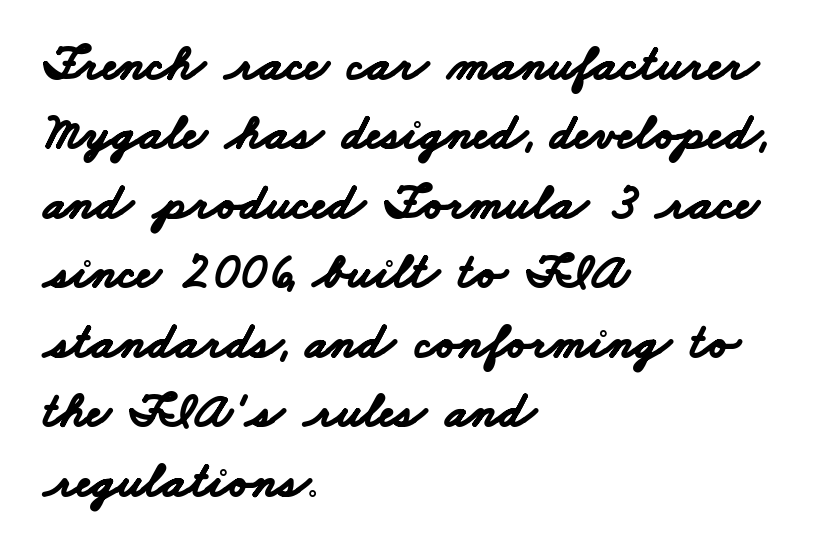
The image shows 50 px bold, wide sans-serif type; set left-aligned, normal line spacing (1.39x), normal letter spacing, not underlined; low stroke contrast and a small x-height.
